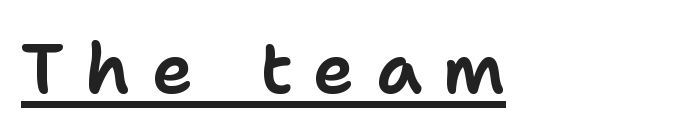
{"serif": "no", "italic": "no", "width": "normal", "stroke_contrast": "low", "x_height": "medium", "monospaced": "no", "underline": "yes", "letter_spacing": "wide", "letter_spacing_em": 0.3, "glyph_px": 70}
